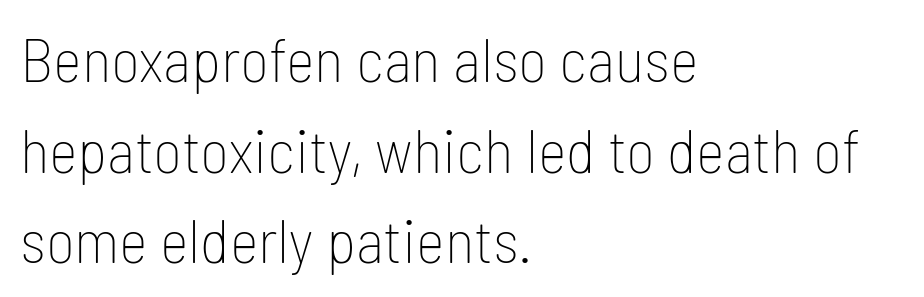
Q: Is the text bold? A: No.
Q: Is the text italic (slanted)? A: No, it is upright.
Q: Is the typeface a serif or a sans-serif typeface? A: Sans-serif.
Q: Is the text underlined? A: No.
Q: How is the paragraph aligned? A: Left-aligned.
Q: Is the spacing between letters normal or unusually wide? A: Normal.
Q: Is the spacing between lines tight, normal or loose? A: Normal.
Q: Width (condensed, normal, or wide)? A: Condensed.
Q: Stroke contrast? A: Low.
Q: x-height? A: Medium.
Q: Monospaced? A: No.
